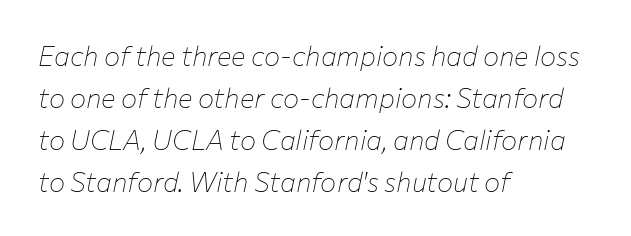
Leftover space on each line is placed entirely after the last word. Letter spacing: default. This is not heavy type; no bold has been used. The specimen reads as italic at a glance.
